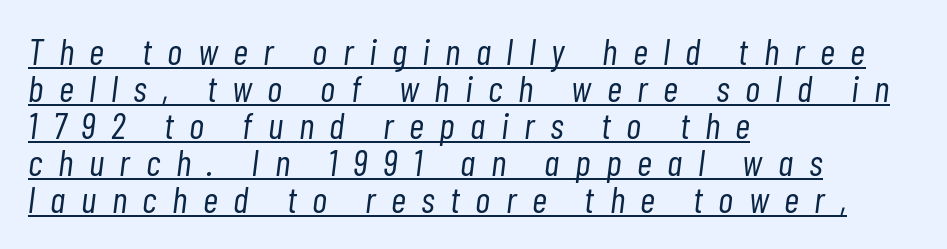
The image shows 37 px light, condensed type, italic (leaning right); set left-aligned, tight line spacing (1.0x), unusually wide letter spacing (+0.42 em), underlined; low stroke contrast and a medium x-height.
